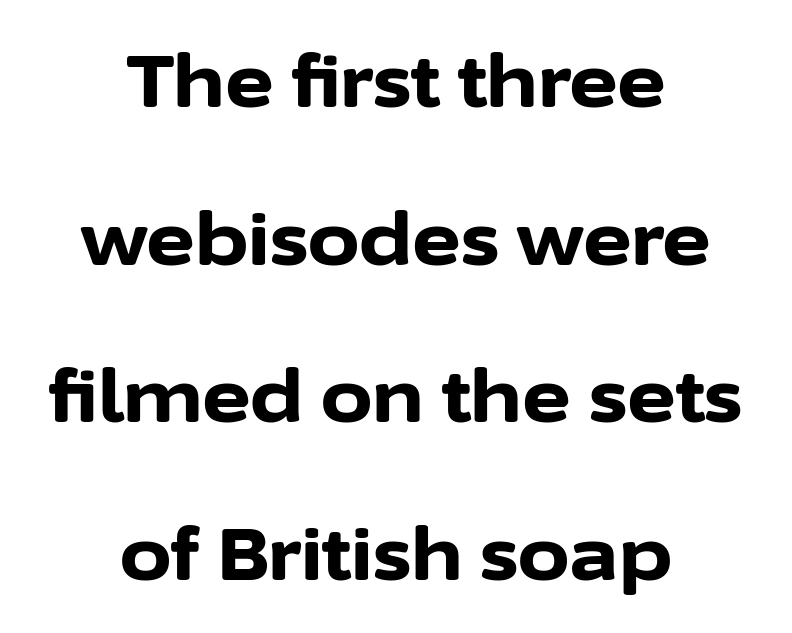
Reading down the block, each line starts at a different indent, mirrored at its end. As a designer I'd log this as weight 700, bold. The words here are not underlined. Unlike a traditional serif, this face leaves its strokes unadorned. You could call the tracking neutral — neither tight nor loose.
